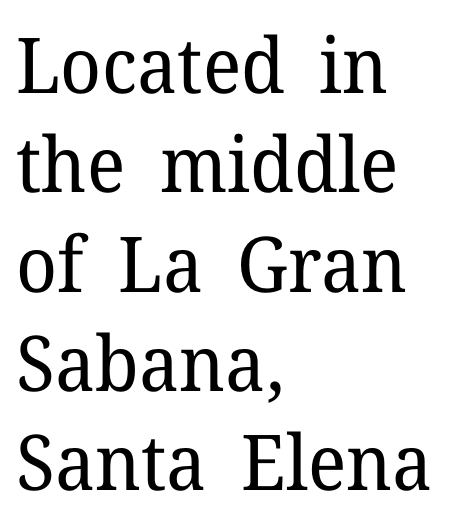
The image shows 77 px regular-weight serif type, upright; set left-aligned, normal line spacing (1.29x), normal letter spacing, not underlined; low stroke contrast and a medium x-height.
